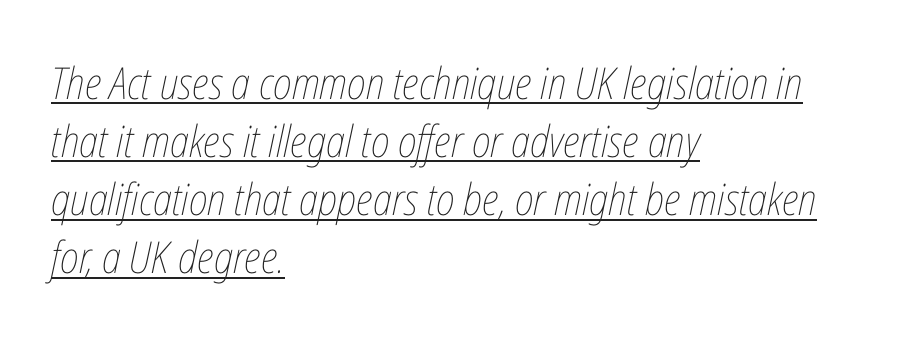
{"italic": "yes", "lean": "right", "slant_degrees": 12, "bold": "no", "weight": "thin", "width": "condensed", "stroke_contrast": "low", "x_height": "medium", "monospaced": "no", "underline": "yes", "align": "left", "line_spacing": "normal", "line_spacing_ratio": 1.32, "letter_spacing": "normal", "letter_spacing_em": 0.0, "glyph_px": 44}
